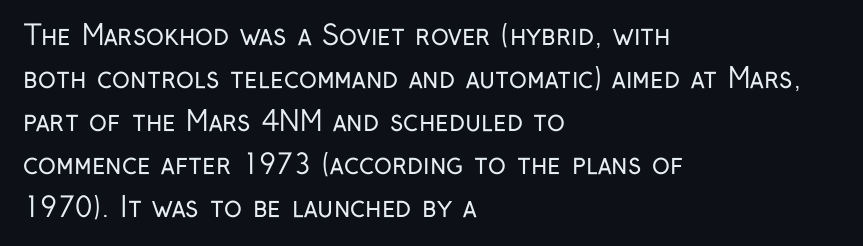
{"italic": "no", "bold": "no", "underline": "no", "align": "left", "line_spacing": "normal", "line_spacing_ratio": 1.59, "letter_spacing": "normal", "letter_spacing_em": 0.0, "glyph_px": 27}
